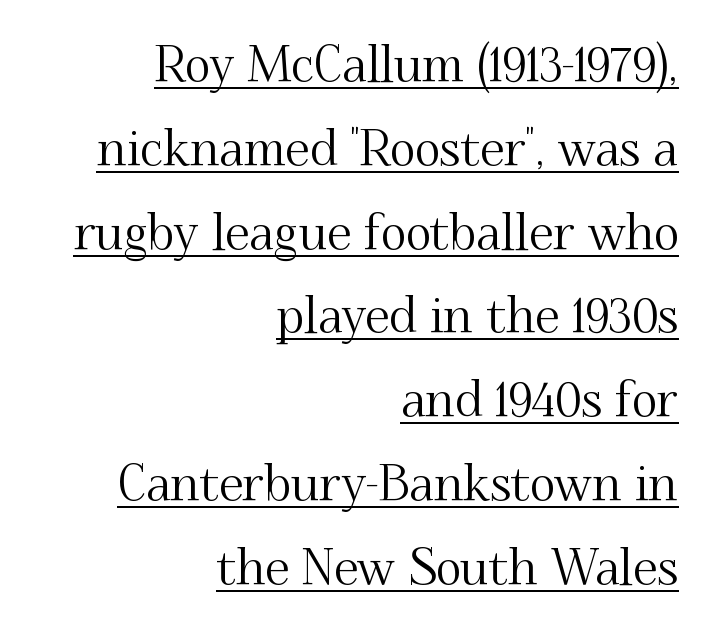
Q: Is the text italic (slanted)? A: No, it is upright.
Q: Is the typeface a serif or a sans-serif typeface? A: Serif.
Q: Is the text underlined? A: Yes.
Q: How is the paragraph aligned? A: Right-aligned.
Q: Is the spacing between letters normal or unusually wide? A: Normal.
Q: Width (condensed, normal, or wide)? A: Normal.
Q: Stroke contrast? A: Medium.
Q: x-height? A: Small.
Q: Monospaced? A: No.
